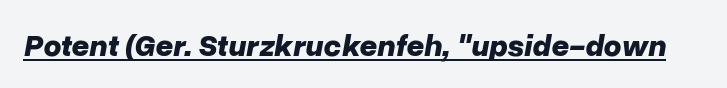
Q: Is the text bold? A: Yes.
Q: Is the text italic (slanted)? A: Yes, it leans right by about 10 degrees.
Q: Is the text underlined? A: Yes.
Q: Is the spacing between letters normal or unusually wide? A: Normal.
Q: Width (condensed, normal, or wide)? A: Normal.
Q: Stroke contrast? A: Low.
Q: x-height? A: Medium.
Q: Monospaced? A: No.
